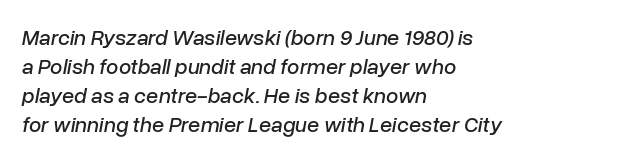
{"italic": "yes", "lean": "right", "slant_degrees": 10, "underline": "no", "align": "left", "line_spacing": "normal", "line_spacing_ratio": 1.32, "letter_spacing": "normal", "letter_spacing_em": 0.0, "glyph_px": 22}
